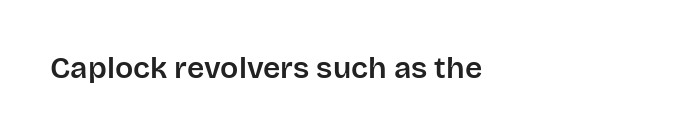
The letterforms sit shoulder to shoulder at normal distance. Alignment: flush left. Check where the strokes stop: nothing finishes them off — pure sans. The typography opts for an upright posture over an oblique one. Do the characters align in a grid? No, the font is proportional. Unmarked baselines from the first word to the last.
